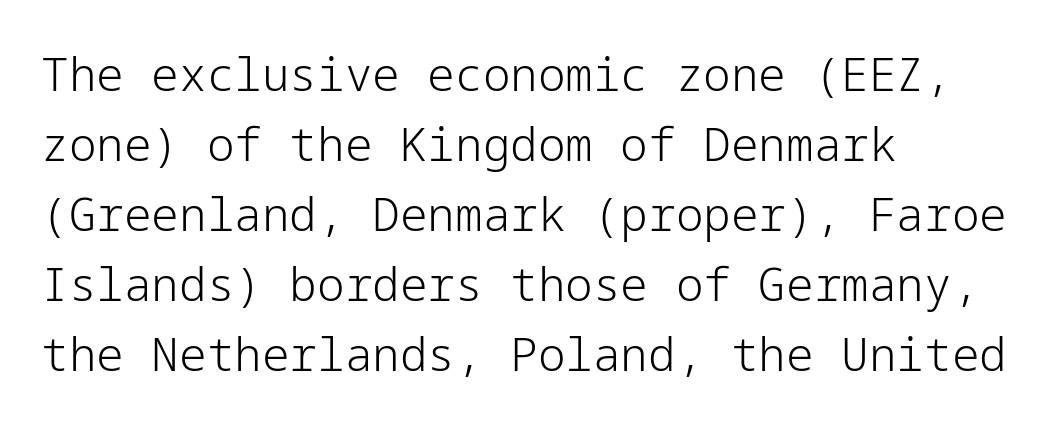
Q: Is the text bold? A: No.
Q: Is the text italic (slanted)? A: No, it is upright.
Q: Is the typeface a serif or a sans-serif typeface? A: Sans-serif.
Q: Is the text underlined? A: No.
Q: How is the paragraph aligned? A: Left-aligned.
Q: Is the spacing between letters normal or unusually wide? A: Normal.
Q: Is the spacing between lines tight, normal or loose? A: Normal.
Q: Width (condensed, normal, or wide)? A: Normal.
Q: Stroke contrast? A: Low.
Q: x-height? A: Medium.
